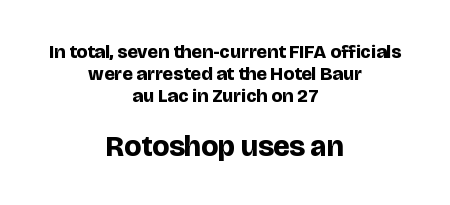
The more generous point size was reserved for the lower chunk. The string is rendered with underlining switched off. The face used here is proportionally spaced, like ordinary book or web type. Nope, no serifs anywhere on these letters. A centered setting, common on invitations and titles, is used for this passage. The lettering holds an erect, upright posture throughout.
